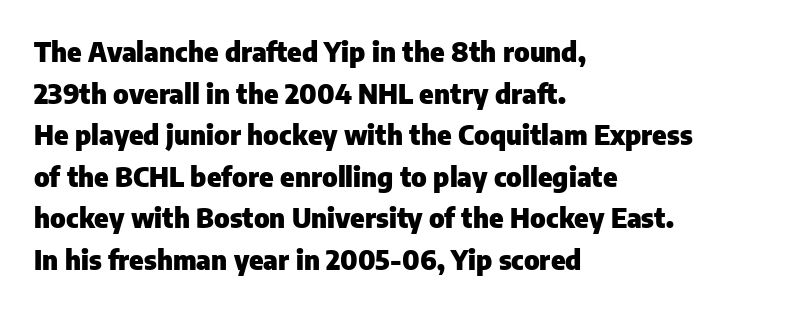
Q: Is the text bold? A: Yes.
Q: Is the text italic (slanted)? A: No, it is upright.
Q: Is the text underlined? A: No.
Q: How is the paragraph aligned? A: Left-aligned.
Q: Is the spacing between letters normal or unusually wide? A: Normal.
Q: Is the spacing between lines tight, normal or loose? A: Normal.
